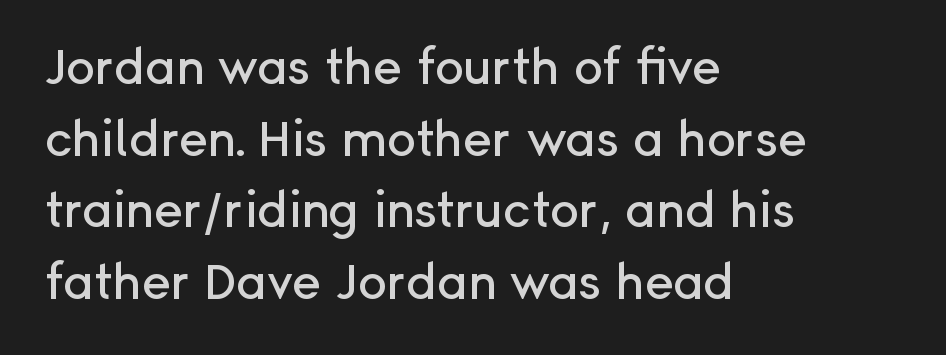
Notice how descenders clear the ascenders below comfortably — that's standard leading. The paragraph has a hard left edge and a soft right edge. Descenders hang freely into open space. A roman cut, with each character standing at attention. Caption: standard tracking, unaltered. Are there feet on the stems? There aren't — it's a sans.
